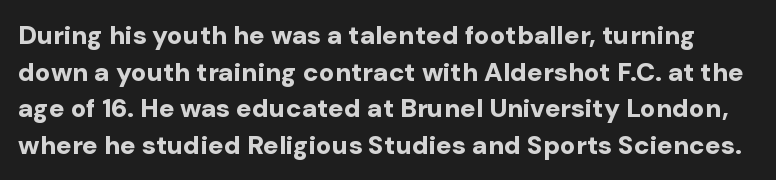
You can tell it's not italic because the verticals are truly vertical. Any mark beneath the type? The region is blank. Typographic density is high because the face is bold. Rows of type keep a routine distance in the vertical direction. Does extra space separate the letters? No, they use regular spacing.
